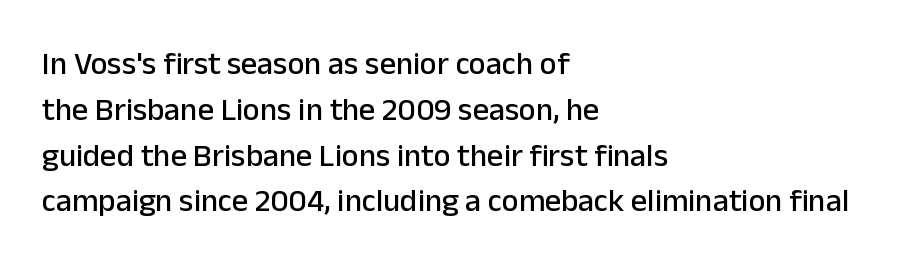
One-word summary of the alignment: left. The gap between lines stays unmarked. These lines are rendered in a variable-pitch font. Nope, not italic — everything's standing straight.
